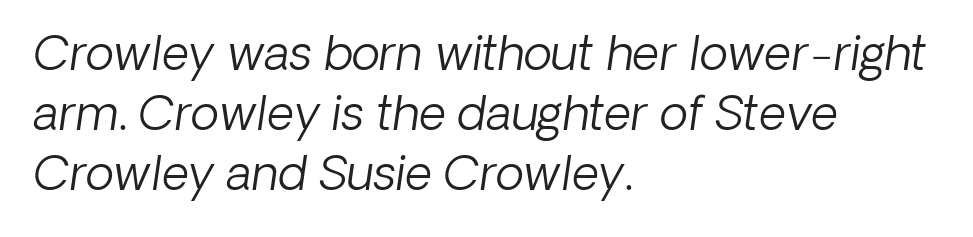
Lines of text with bare space underneath. Quick note: interline space is typical. Alignment: flush left. The face used here is proportionally spaced, like ordinary book or web type.
